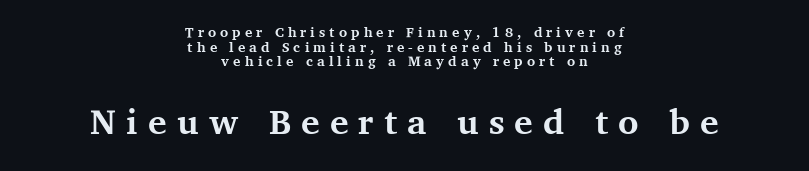
{"serif": "yes", "italic": "no", "bold": "yes", "weight": "bold", "width": "normal", "stroke_contrast": "medium", "x_height": "medium", "monospaced": "no", "underline": "no", "align": "center", "line_spacing": "tight", "line_spacing_ratio": 1.05, "letter_spacing": "wide", "letter_spacing_em": 0.29, "larger_block": "second", "size_ratio": 2.5, "glyph_px": 35}
